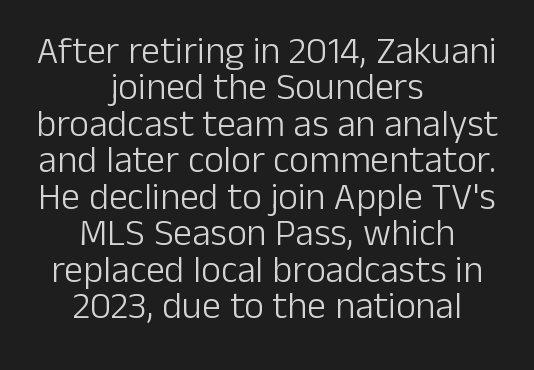
Q: Is the text bold? A: No.
Q: Is the text italic (slanted)? A: No, it is upright.
Q: Is the typeface a serif or a sans-serif typeface? A: Sans-serif.
Q: Is the text underlined? A: No.
Q: How is the paragraph aligned? A: Centered.
Q: Is the spacing between letters normal or unusually wide? A: Normal.
Q: Is the spacing between lines tight, normal or loose? A: Tight.
Q: Width (condensed, normal, or wide)? A: Normal.
Q: Stroke contrast? A: Low.
Q: x-height? A: Medium.
Q: Monospaced? A: No.
